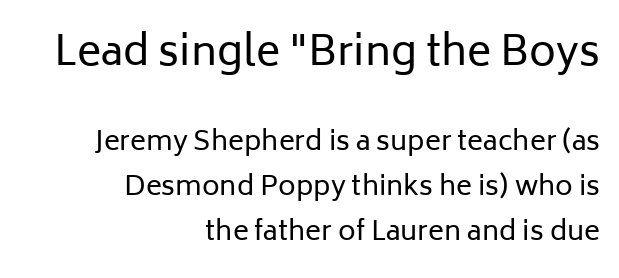
The image shows 41 px regular-weight sans-serif type, upright; set right-aligned, normal line spacing (1.67x), normal letter spacing, not underlined; the first (top) block is 1.52x larger; low stroke contrast and a medium x-height.
